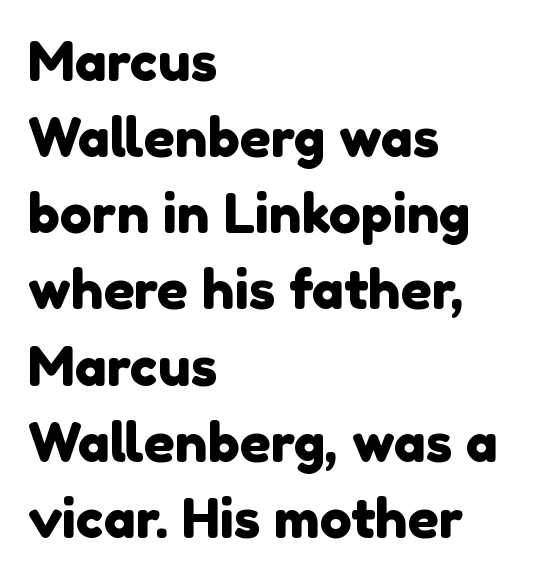
Where is the straight margin? On the left. Honestly, the letter spacing is just normal — you wouldn't notice it. Rows of type keep a routine distance in the vertical direction. The face used here is a sans, in the tradition of grotesques and geometrics.
